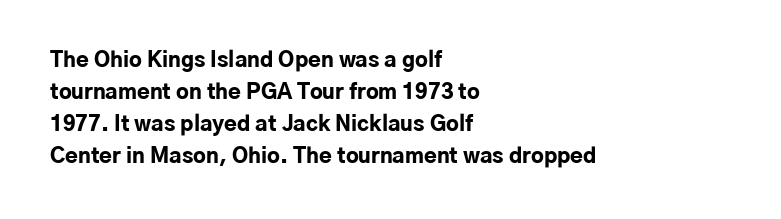
Q: Is the text bold? A: Yes.
Q: Is the text italic (slanted)? A: No, it is upright.
Q: Is the text underlined? A: No.
Q: How is the paragraph aligned? A: Left-aligned.
Q: Is the spacing between letters normal or unusually wide? A: Normal.
Q: Is the spacing between lines tight, normal or loose? A: Normal.
